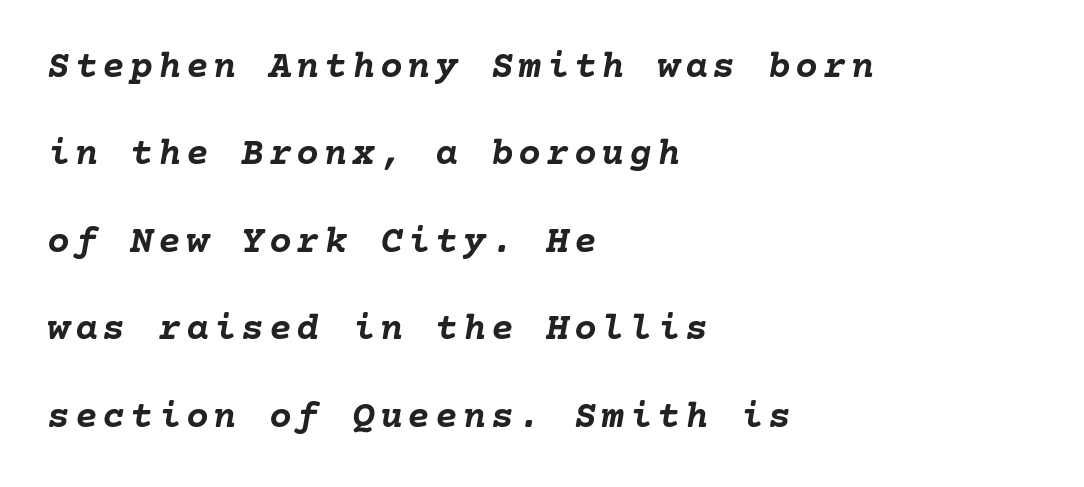
The image shows 38 px semibold type, italic (leaning right); set left-aligned, loose line spacing (2.3x), not underlined; low stroke contrast and a medium x-height.
